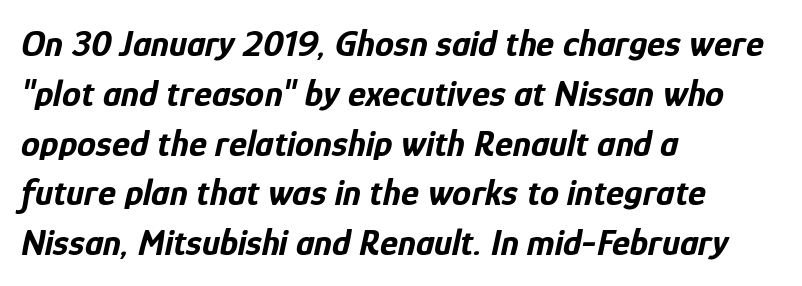
{"italic": "yes", "lean": "right", "slant_degrees": 12, "bold": "yes", "weight": "bold", "width": "condensed", "stroke_contrast": "low", "x_height": "medium", "monospaced": "no", "underline": "no", "align": "left", "line_spacing": "normal", "line_spacing_ratio": 1.31, "letter_spacing": "normal", "letter_spacing_em": 0.0, "glyph_px": 38}
